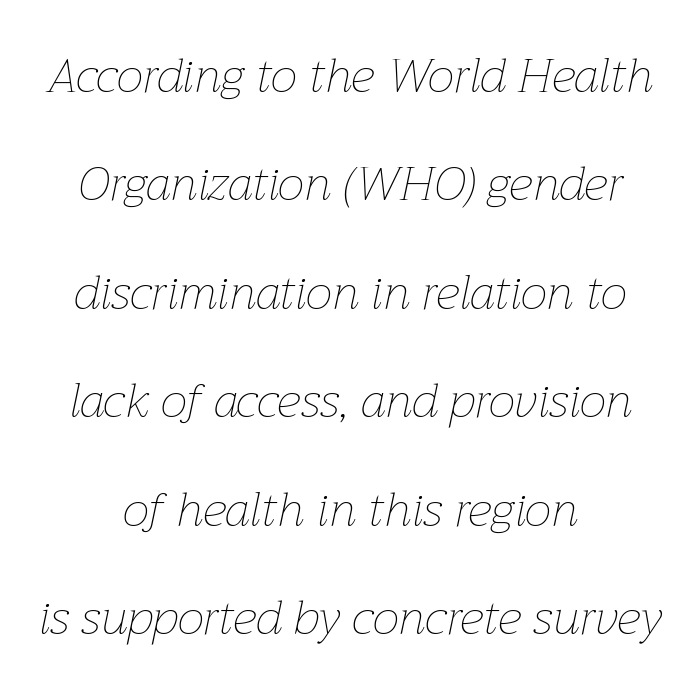
The glyphs look as if they've been sheared to an angle. Spacing verdict: proportional, widths tailored to each character. The gap between lines stays unmarked. The letterforms sit at book weight or below. The leading is generous, giving the passage an open texture.
